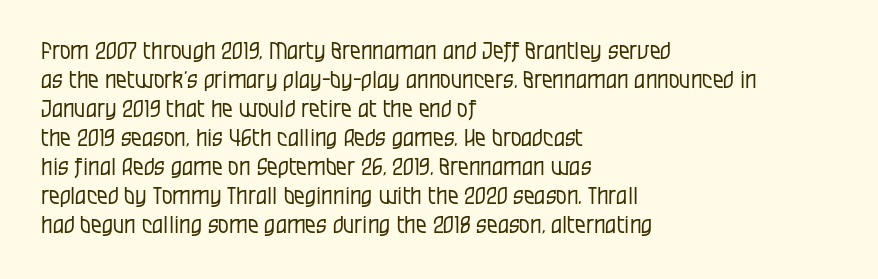
Q: Is the text bold? A: No.
Q: Is the text italic (slanted)? A: No, it is upright.
Q: Is the text underlined? A: No.
Q: How is the paragraph aligned? A: Left-aligned.
Q: Is the spacing between letters normal or unusually wide? A: Normal.
